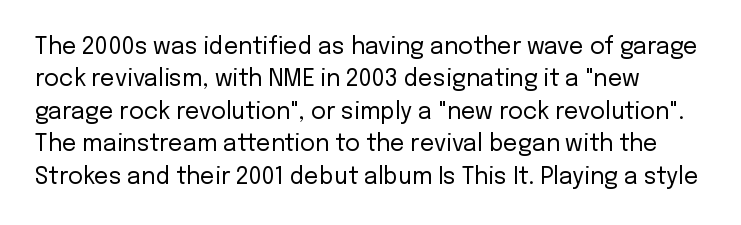
The image shows 23 px text type, upright; set normal line spacing (1.41x), normal letter spacing, not underlined.
